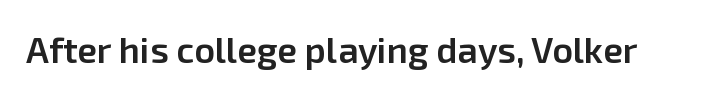
{"serif": "no", "italic": "no", "bold": "semi", "weight": "semibold", "width": "normal", "stroke_contrast": "low", "x_height": "medium", "monospaced": "no", "underline": "no", "letter_spacing": "normal", "letter_spacing_em": 0.0, "glyph_px": 36}
